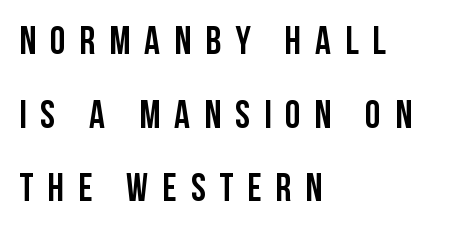
{"serif": "no", "italic": "no", "width": "condensed", "stroke_contrast": "low", "x_height": "large", "monospaced": "no", "underline": "no", "align": "left", "line_spacing_ratio": 1.89, "letter_spacing": "wide", "letter_spacing_em": 0.36, "glyph_px": 39}
